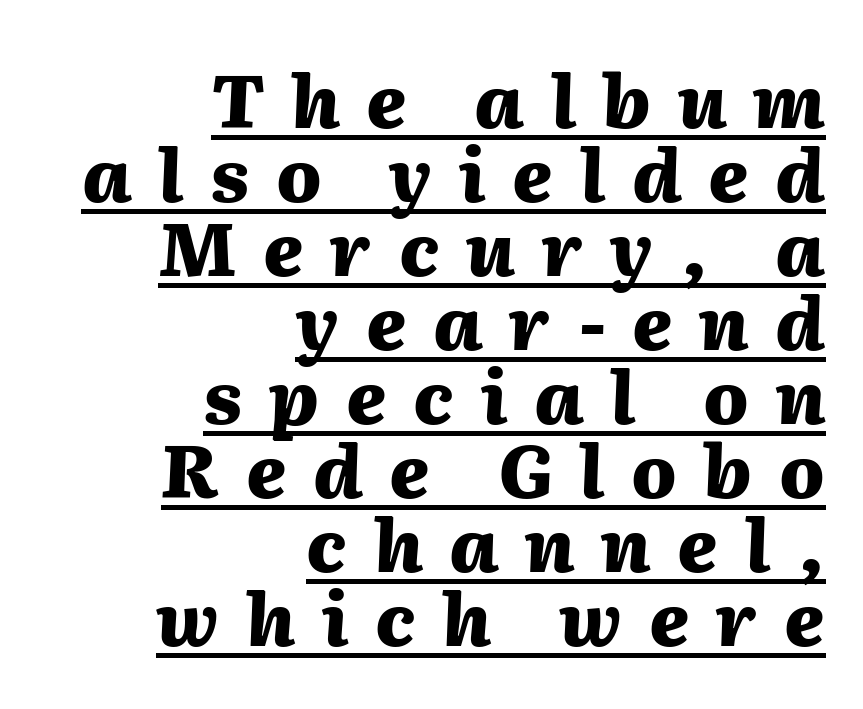
If you measured baseline to baseline, you'd find a short distance. A continuous stroke trails under the words, as in a hyperlink. The typography opts for an oblique posture over an upright one. Does extra space separate the letters? Yes, quite a lot of it.
